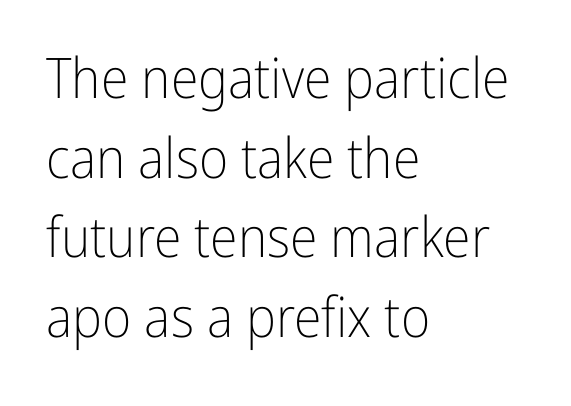
Q: Is the text bold? A: No.
Q: Is the text italic (slanted)? A: No, it is upright.
Q: Is the typeface a serif or a sans-serif typeface? A: Sans-serif.
Q: Is the text underlined? A: No.
Q: How is the paragraph aligned? A: Left-aligned.
Q: Is the spacing between letters normal or unusually wide? A: Normal.
Q: Is the spacing between lines tight, normal or loose? A: Normal.
Q: Width (condensed, normal, or wide)? A: Condensed.
Q: Stroke contrast? A: Low.
Q: x-height? A: Medium.
Q: Monospaced? A: No.
